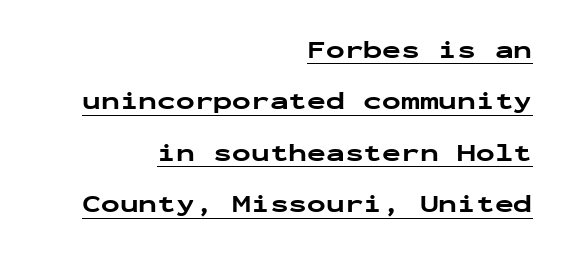
Emphasis by weight is at full strength: bold. Compared with undecorated copy, this sample adds a rule below the words. These lines are set flush right with a ragged left edge. No extra tracking has been applied to these lines.
